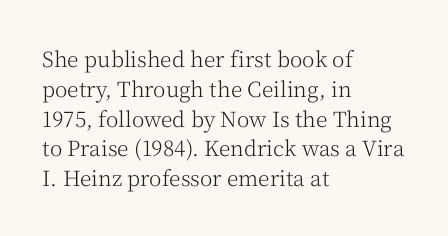
{"italic": "no", "bold": "no", "underline": "no", "align": "left", "line_spacing": "normal", "line_spacing_ratio": 1.42, "letter_spacing": "normal", "letter_spacing_em": 0.0, "glyph_px": 21}
